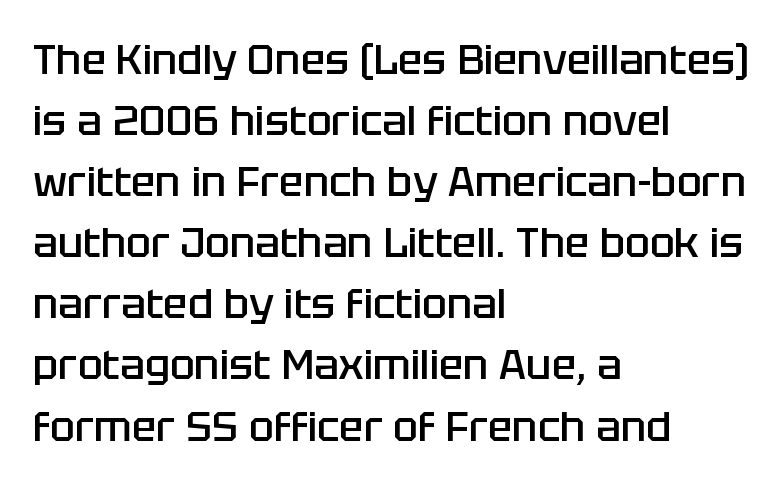
Q: Is the text bold? A: Semi-bold.
Q: Is the text italic (slanted)? A: No, it is upright.
Q: Is the typeface a serif or a sans-serif typeface? A: Sans-serif.
Q: Is the text underlined? A: No.
Q: How is the paragraph aligned? A: Left-aligned.
Q: Is the spacing between letters normal or unusually wide? A: Normal.
Q: Is the spacing between lines tight, normal or loose? A: Normal.
Q: Width (condensed, normal, or wide)? A: Normal.
Q: Stroke contrast? A: Low.
Q: x-height? A: Large.
Q: Monospaced? A: No.
